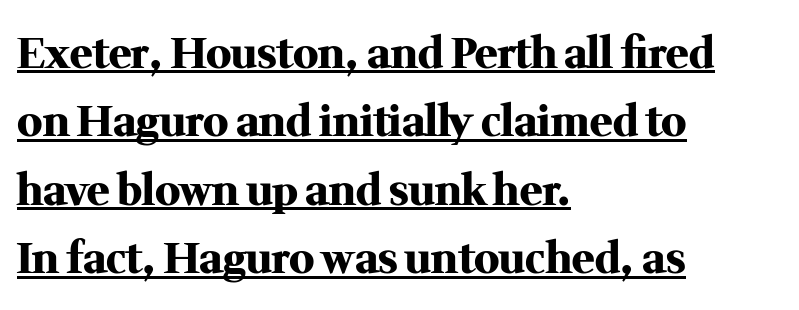
Q: Is the text bold? A: Yes.
Q: Is the text italic (slanted)? A: No, it is upright.
Q: Is the typeface a serif or a sans-serif typeface? A: Serif.
Q: Is the text underlined? A: Yes.
Q: How is the paragraph aligned? A: Left-aligned.
Q: Is the spacing between letters normal or unusually wide? A: Normal.
Q: Is the spacing between lines tight, normal or loose? A: Normal.
Q: Width (condensed, normal, or wide)? A: Normal.
Q: Stroke contrast? A: Medium.
Q: x-height? A: Medium.
Q: Monospaced? A: No.
